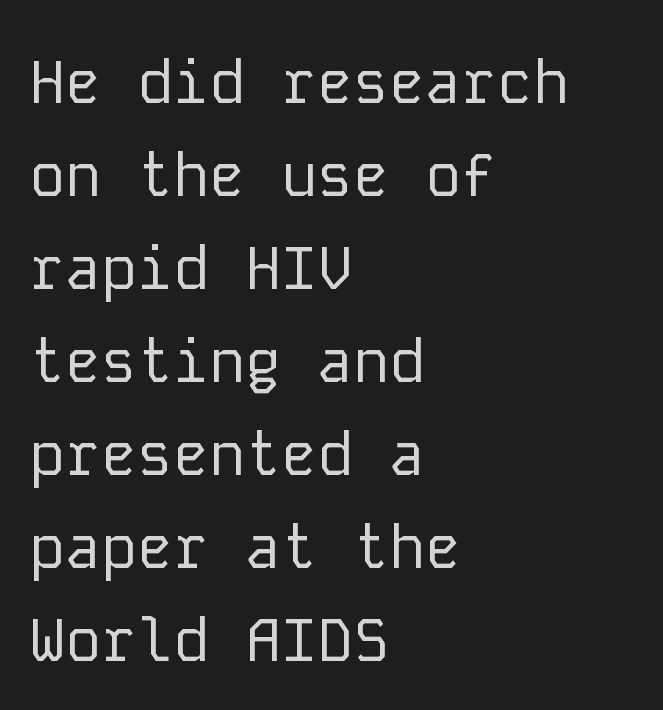
Tall strokes in this sample are plumb rather than angled. Which margin do the lines hug? The left one — the right edge is uneven. The letters look calm and open, with moderate or lighter stems. The passage shown is typed in a monospace face where columns stay perfectly aligned. Glyph-to-glyph distance matches everyday printed text. The specimen omits any rule beneath the text block's lines.
